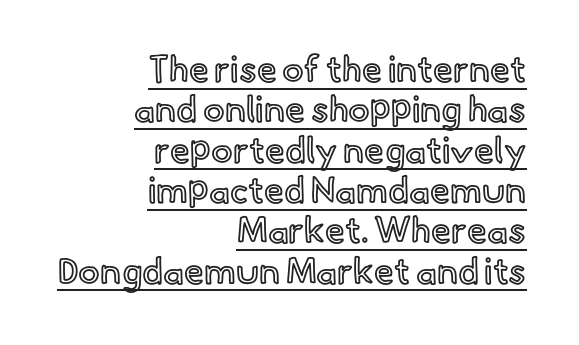
Q: Is the text italic (slanted)? A: No, it is upright.
Q: Is the text underlined? A: Yes.
Q: How is the paragraph aligned? A: Right-aligned.
Q: Is the spacing between letters normal or unusually wide? A: Normal.
Q: Is the spacing between lines tight, normal or loose? A: Tight.
Q: Width (condensed, normal, or wide)? A: Normal.
Q: x-height? A: Small.
Q: Monospaced? A: No.
